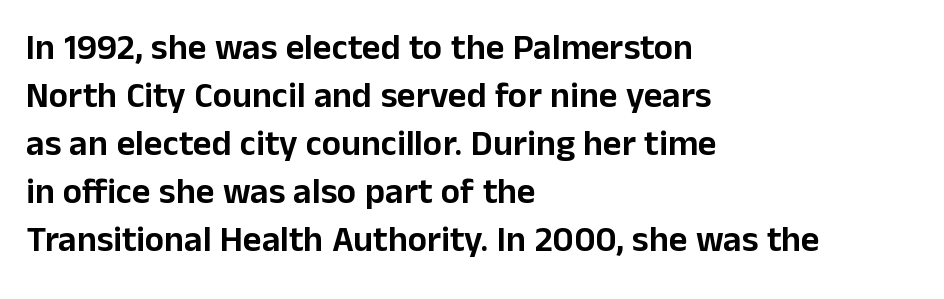
Q: Is the text italic (slanted)? A: No, it is upright.
Q: Is the typeface a serif or a sans-serif typeface? A: Sans-serif.
Q: Is the text underlined? A: No.
Q: How is the paragraph aligned? A: Left-aligned.
Q: Is the spacing between letters normal or unusually wide? A: Normal.
Q: Is the spacing between lines tight, normal or loose? A: Normal.
Q: Width (condensed, normal, or wide)? A: Normal.
Q: Stroke contrast? A: Low.
Q: x-height? A: Medium.
Q: Monospaced? A: No.
